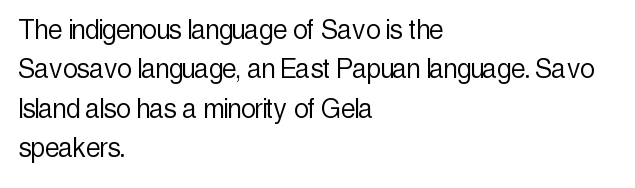
Does the lettering tilt? It doesn't — this is upright. Spacing verdict: proportional, widths tailored to each character. The gaps between neighbouring characters are ordinary and unremarkable. Type without underlining. The rendering anchors every line to the left-hand side. Stem width sits at or under what a default text font uses.
